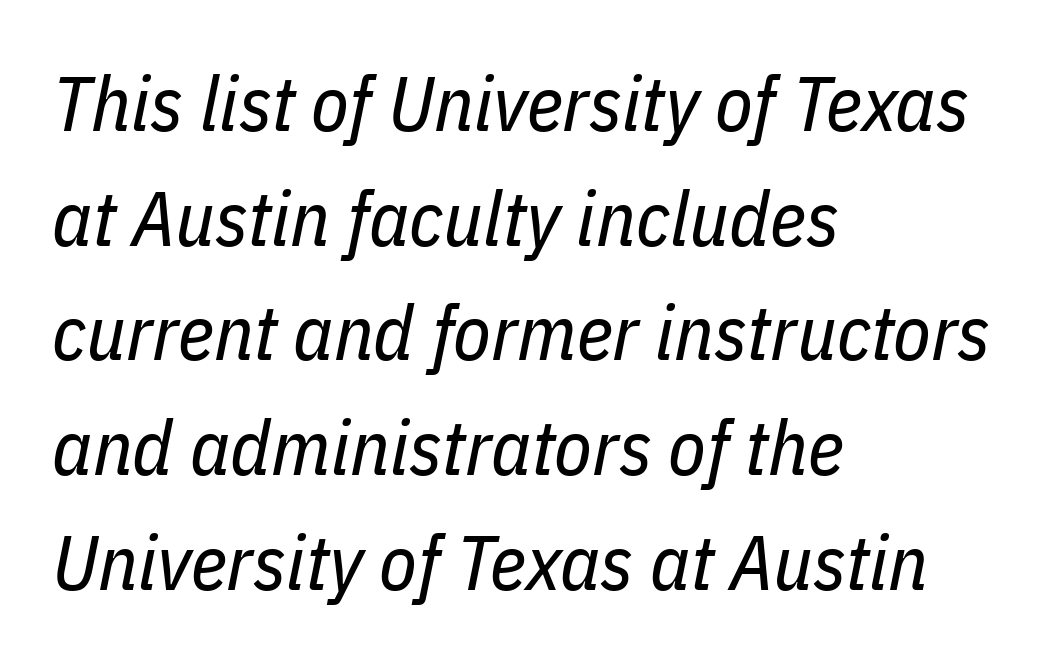
There is no visible air inserted between adjacent glyphs. Note the varied advance widths — an 'i' is clearly narrower than an 'm'. This block has exactly the height ordinary leading produces. In terms of posture, this sample is oblique. This sample is left-justified, so line endings fall wherever the words run out.
